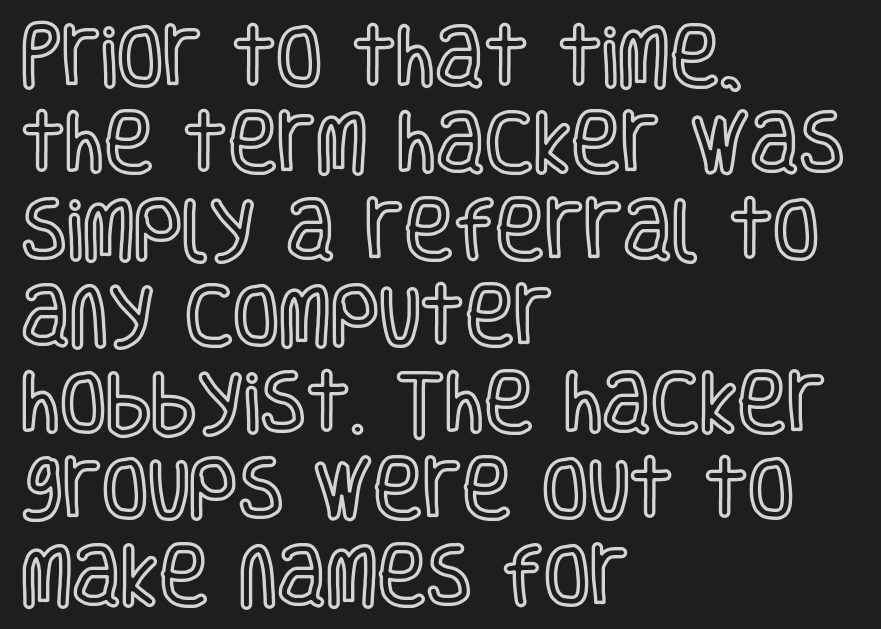
Q: Is the text italic (slanted)? A: No, it is upright.
Q: Is the text underlined? A: No.
Q: How is the paragraph aligned? A: Left-aligned.
Q: Is the spacing between letters normal or unusually wide? A: Normal.
Q: Is the spacing between lines tight, normal or loose? A: Normal.
Q: Width (condensed, normal, or wide)? A: Condensed.
Q: x-height? A: Large.
Q: Monospaced? A: No.
